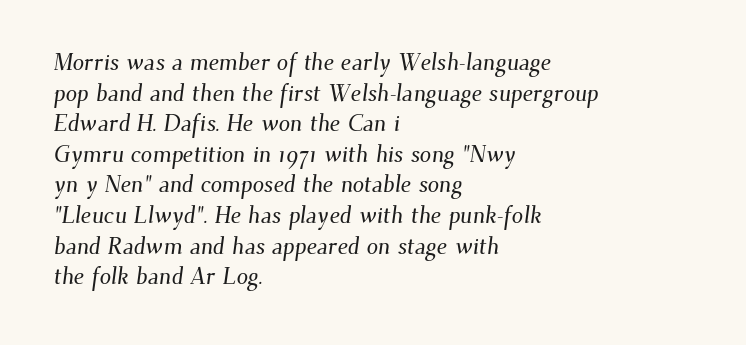
Just letters on the line, the space beneath them empty. Horizontal bands of white between lines are of average thickness. The paragraph shown leans on its left margin. The gaps between neighbouring characters are ordinary and unremarkable.
